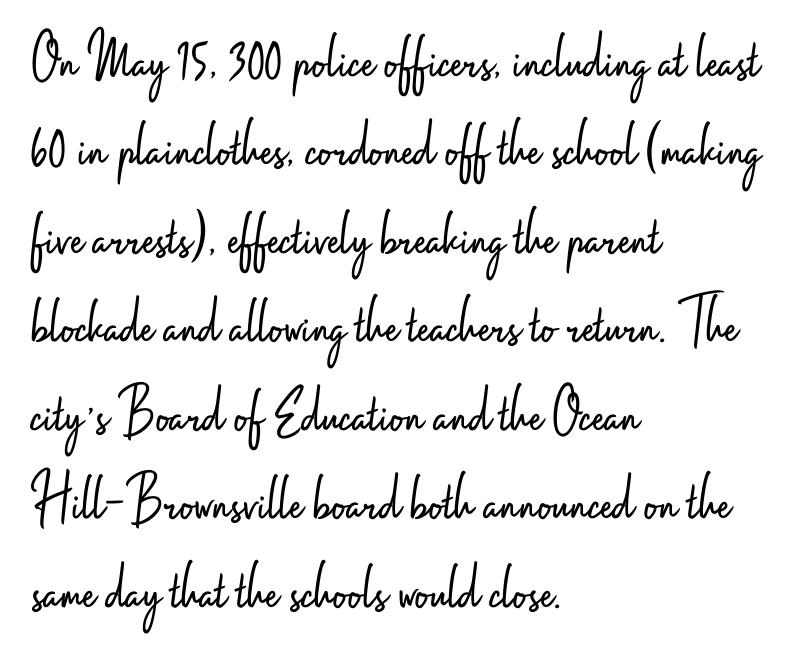
Type without underlining. These lines sit exactly where default settings would place them. The letters advance in unequal steps, a hallmark of proportional type. Nobody touched the tracking dial on this one.
